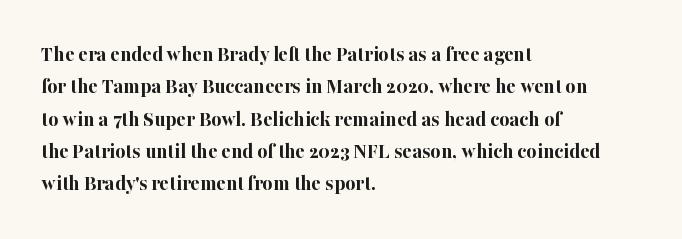
This block has exactly the height ordinary leading produces. A roman cut, with each character standing at attention. Typesetter's note: full bold, strokes at maximum text heaviness. The rendering anchors every line to the left-hand side.
